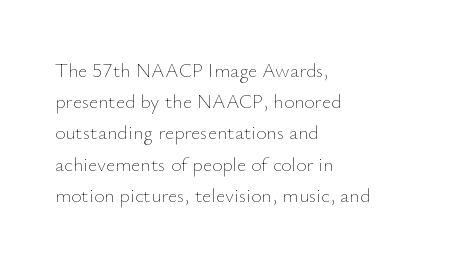
Between one letter and the next there's only the usual sliver of space. Letters rest on an invisible, unmarked baseline. Does the copy run flush right? No — it runs flush left. Nothing heavy about these letters — not bold at all.
